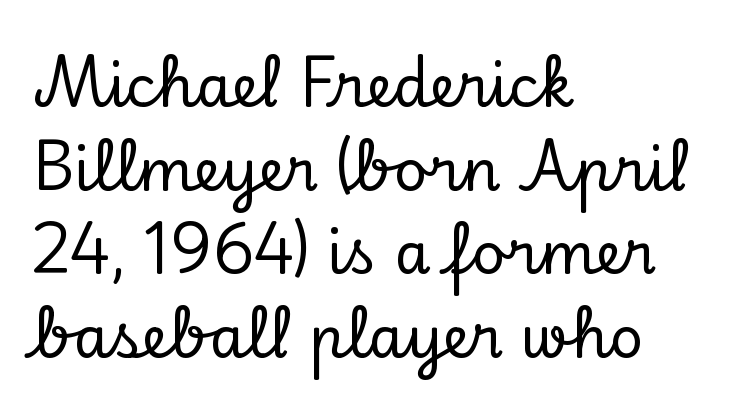
Q: Is the text italic (slanted)? A: No, it is upright.
Q: Is the text underlined? A: No.
Q: How is the paragraph aligned? A: Left-aligned.
Q: Is the spacing between letters normal or unusually wide? A: Normal.
Q: Is the spacing between lines tight, normal or loose? A: Normal.
Q: Width (condensed, normal, or wide)? A: Normal.
Q: Stroke contrast? A: Low.
Q: x-height? A: Small.
Q: Monospaced? A: No.
